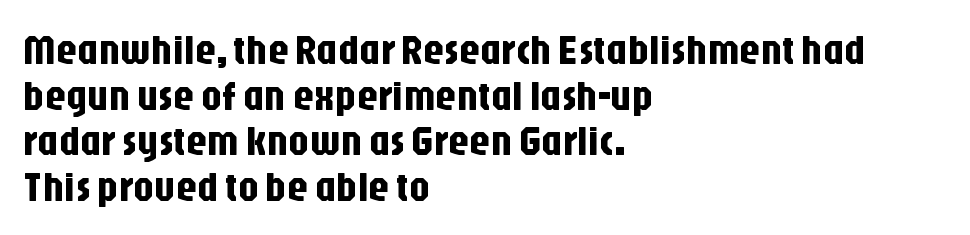
{"serif": "no", "italic": "no", "width": "condensed", "stroke_contrast": "low", "x_height": "large", "monospaced": "no", "underline": "no", "align": "left", "line_spacing": "tight", "line_spacing_ratio": 1.11, "letter_spacing": "normal", "letter_spacing_em": 0.0, "glyph_px": 41}
